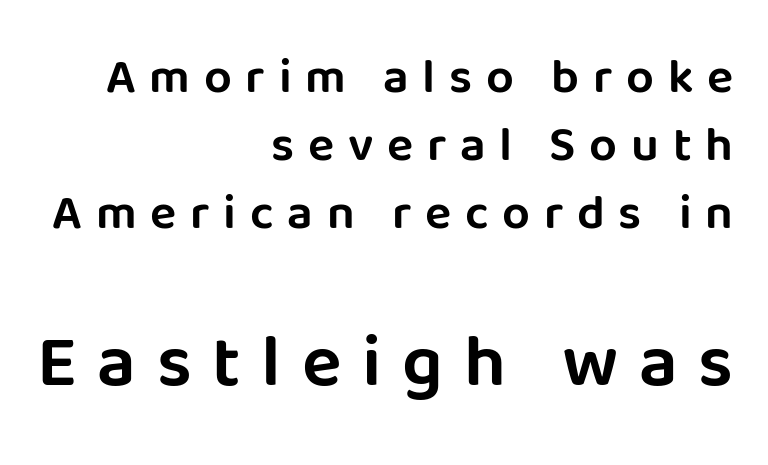
{"serif": "no", "italic": "no", "width": "normal", "stroke_contrast": "low", "x_height": "large", "monospaced": "no", "underline": "no", "align": "right", "line_spacing": "normal", "line_spacing_ratio": 1.39, "letter_spacing": "wide", "letter_spacing_em": 0.28, "larger_block": "second", "size_ratio": 1.51, "glyph_px": 74}
